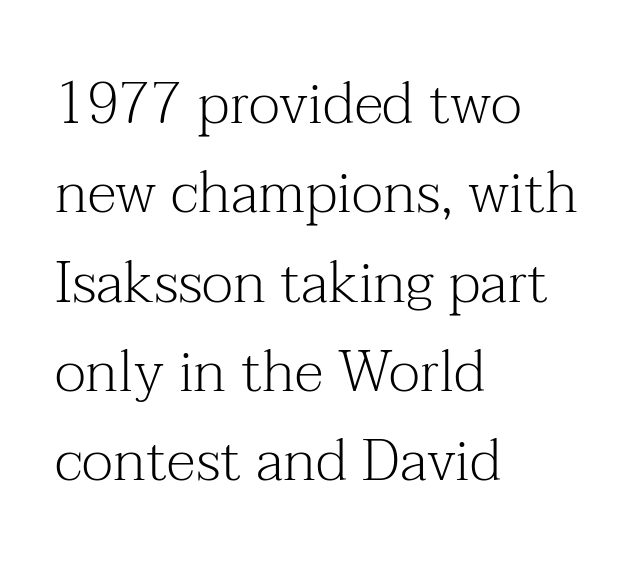
Small tapered or slab feet sit at the stroke ends, so this counts as serif. The typography opts for an upright posture over an oblique one. This sample has the flowing, uneven cadence of proportional lettering. Horizontal alignment here is leftward, the default for most running prose.
